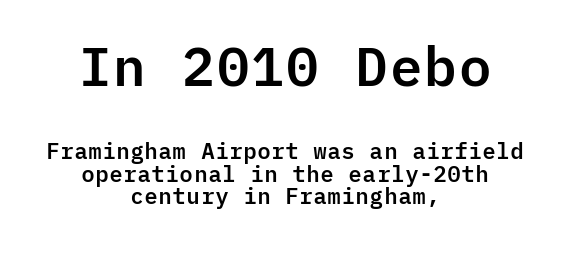
{"serif": "no", "italic": "no", "width": "normal", "stroke_contrast": "low", "x_height": "medium", "monospaced": "yes", "underline": "no", "align": "center", "line_spacing": "tight", "line_spacing_ratio": 1.02, "letter_spacing": "normal", "letter_spacing_em": 0.0, "larger_block": "first", "size_ratio": 2.45, "glyph_px": 54}
